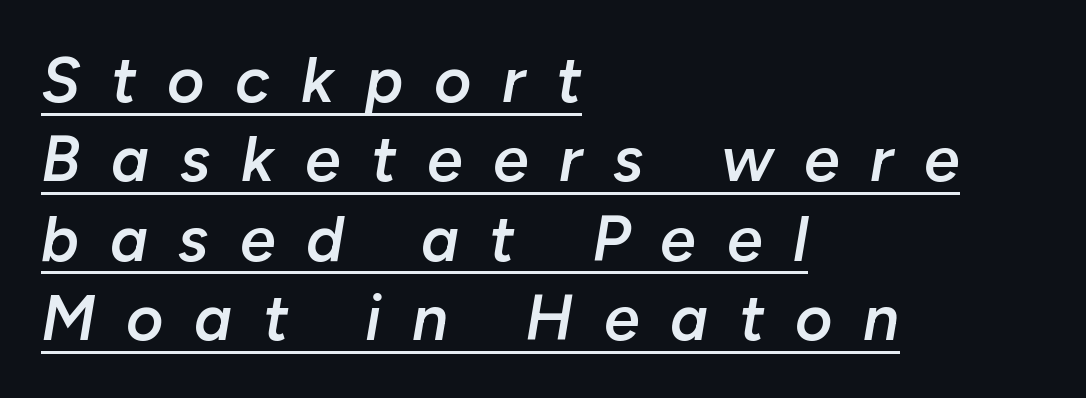
The image shows 64 px semibold type, italic (leaning right); set left-aligned, line spacing 1.24x, unusually wide letter spacing (+0.48 em), underlined; low stroke contrast and a medium x-height.
